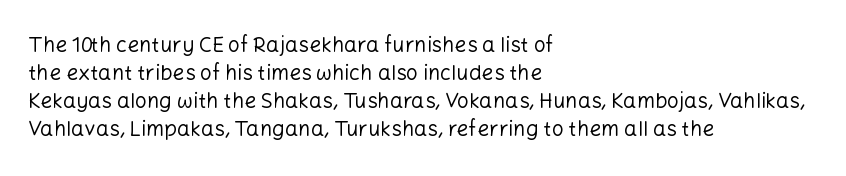
Q: Is the text bold? A: No.
Q: Is the text italic (slanted)? A: No, it is upright.
Q: Is the text underlined? A: No.
Q: How is the paragraph aligned? A: Left-aligned.
Q: Is the spacing between letters normal or unusually wide? A: Normal.
Q: Is the spacing between lines tight, normal or loose? A: Normal.
